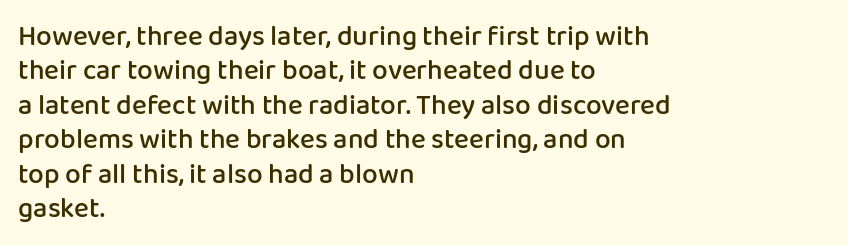
The image shows 28 px semibold sans-serif type, upright; set left-aligned, line spacing 1.23x, normal letter spacing, not underlined; low stroke contrast and a medium x-height.
